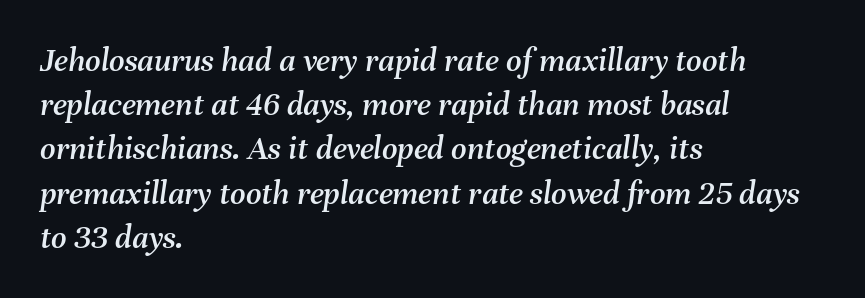
{"italic": "yes", "lean": "right", "slant_degrees": 8, "width": "normal", "stroke_contrast": "medium", "x_height": "medium", "monospaced": "no", "underline": "no", "align": "left", "line_spacing": "normal", "line_spacing_ratio": 1.3, "letter_spacing": "normal", "letter_spacing_em": 0.0, "glyph_px": 34}
